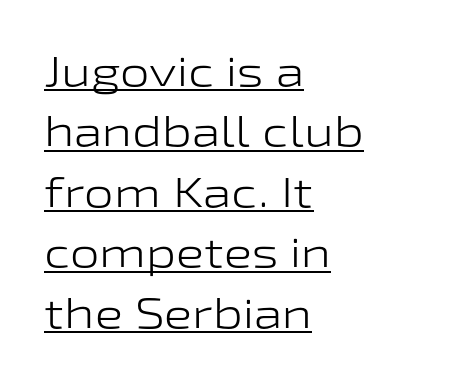
The image shows 42 px light, wide sans-serif type, upright; set left-aligned, normal line spacing (1.44x), normal letter spacing, underlined; low stroke contrast and a medium x-height.
